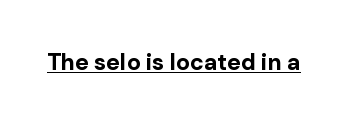
The image shows 23 px bold type, upright; set normal letter spacing, underlined.
